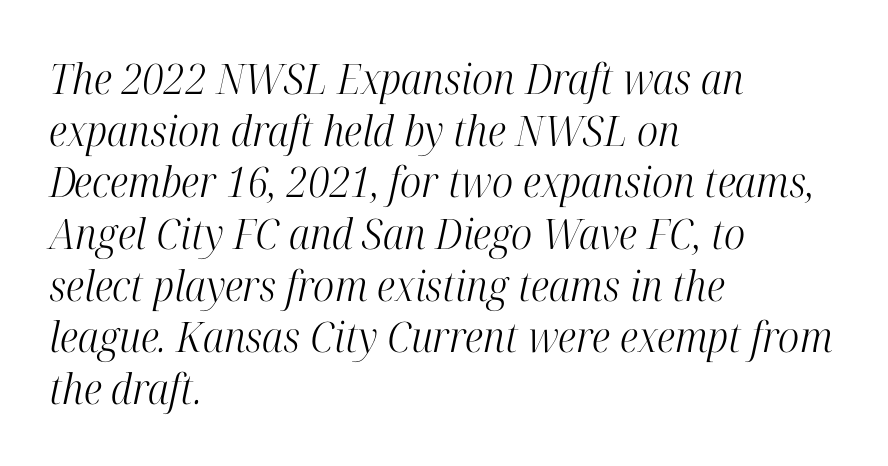
Q: Is the text bold? A: No.
Q: Is the text italic (slanted)? A: Yes, it leans right by about 12 degrees.
Q: Is the typeface a serif or a sans-serif typeface? A: Serif.
Q: Is the text underlined? A: No.
Q: How is the paragraph aligned? A: Left-aligned.
Q: Is the spacing between letters normal or unusually wide? A: Normal.
Q: Width (condensed, normal, or wide)? A: Condensed.
Q: Stroke contrast? A: High.
Q: x-height? A: Medium.
Q: Monospaced? A: No.
